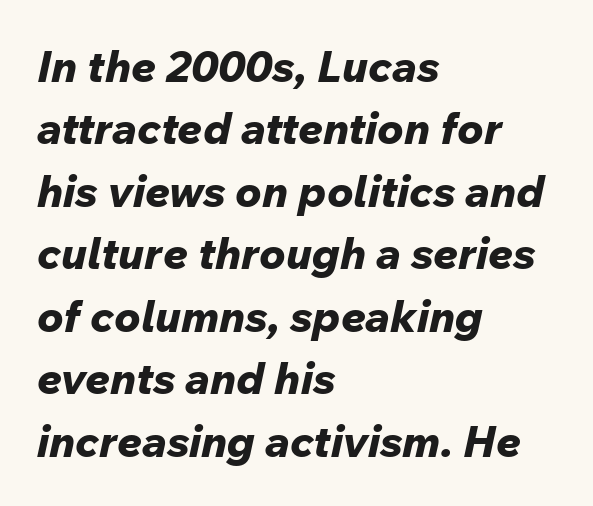
{"italic": "yes", "lean": "right", "slant_degrees": 12, "bold": "yes", "weight": "bold", "width": "normal", "stroke_contrast": "low", "x_height": "medium", "monospaced": "no", "underline": "no", "align": "left", "line_spacing": "normal", "line_spacing_ratio": 1.42, "letter_spacing": "normal", "letter_spacing_em": 0.0, "glyph_px": 44}
